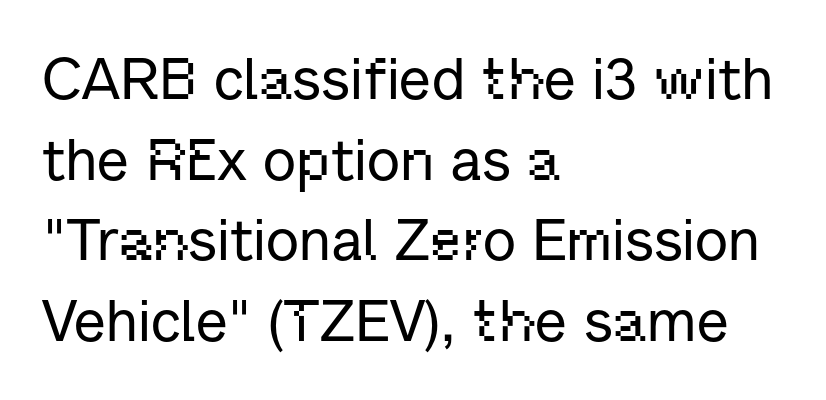
The image shows 58 px sans-serif type, upright; set left-aligned, normal line spacing (1.39x), normal letter spacing, not underlined; low stroke contrast and a medium x-height.
